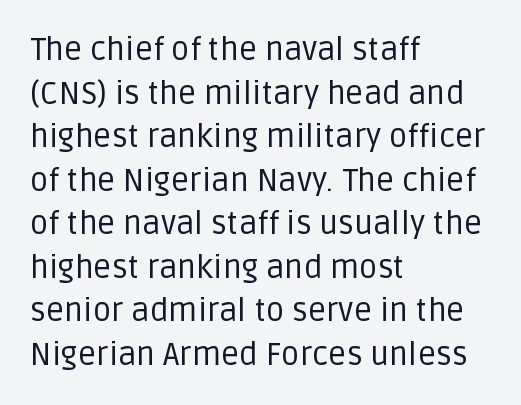
Is the block centered? No — it sits flush against the left margin. The passage shown is not bold in any degree. The space between consecutive lines is moderate. Lines of text with bare space underneath. Designer's note — italics off, roman on.
